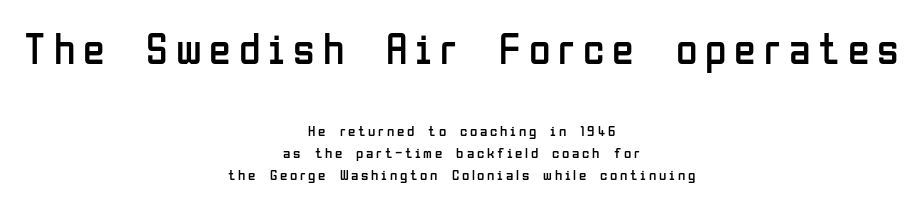
Q: Is the text bold? A: No.
Q: Is the text italic (slanted)? A: No, it is upright.
Q: Is the typeface a serif or a sans-serif typeface? A: Sans-serif.
Q: Is the text underlined? A: No.
Q: How is the paragraph aligned? A: Centered.
Q: Is the spacing between lines tight, normal or loose? A: Normal.
Q: Which block of text is set in a larger size, the first (top) or the second (bottom)? A: The first (top) one.
Q: Width (condensed, normal, or wide)? A: Condensed.
Q: Stroke contrast? A: Low.
Q: x-height? A: Medium.
Q: Monospaced? A: No.
